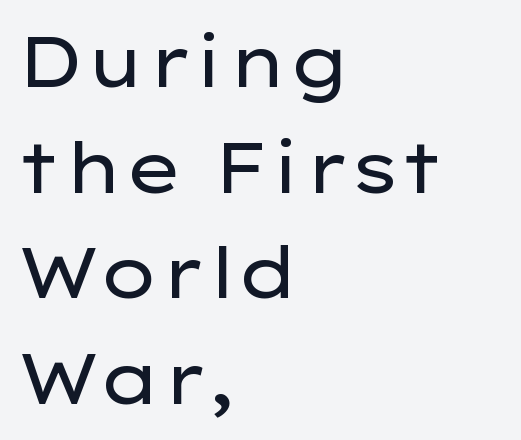
{"serif": "no", "italic": "no", "bold": "no", "weight": "regular", "width": "wide", "stroke_contrast": "low", "x_height": "medium", "monospaced": "no", "underline": "no", "align": "left", "line_spacing": "normal", "line_spacing_ratio": 1.51, "letter_spacing": "normal", "letter_spacing_em": 0.0, "glyph_px": 70}
